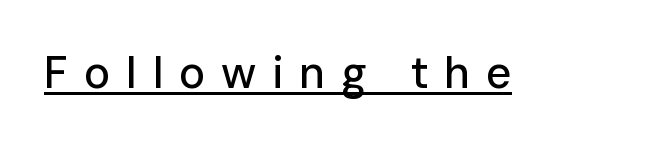
The image shows 44 px sans-serif type, upright; set unusually wide letter spacing (+0.36 em), underlined; low stroke contrast and a medium x-height.
